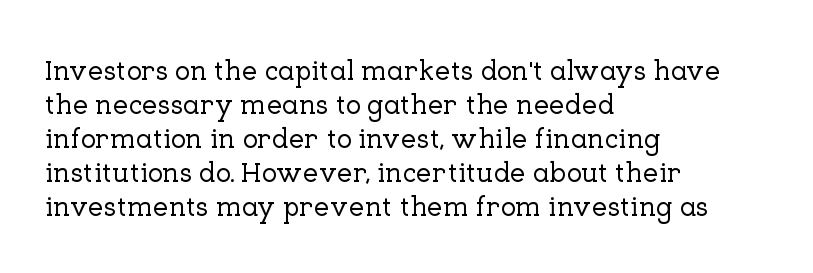
Q: Is the text italic (slanted)? A: No, it is upright.
Q: Is the typeface a serif or a sans-serif typeface? A: Serif.
Q: Is the text underlined? A: No.
Q: How is the paragraph aligned? A: Left-aligned.
Q: Is the spacing between letters normal or unusually wide? A: Normal.
Q: Width (condensed, normal, or wide)? A: Normal.
Q: Stroke contrast? A: Low.
Q: x-height? A: Medium.
Q: Monospaced? A: No.
